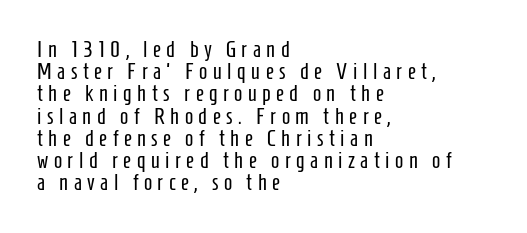
Q: Is the text bold? A: No.
Q: Is the text italic (slanted)? A: No, it is upright.
Q: Is the text underlined? A: No.
Q: How is the paragraph aligned? A: Left-aligned.
Q: Is the spacing between letters normal or unusually wide? A: Unusually wide.
Q: Is the spacing between lines tight, normal or loose? A: Tight.
